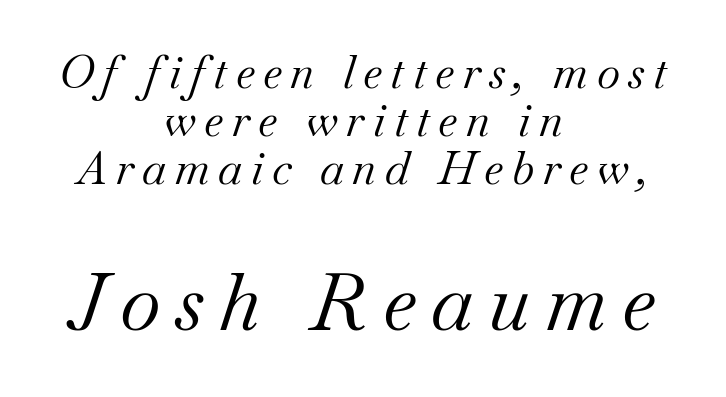
The image shows 79 px regular-weight serif type, italic (leaning right); set centered, tight line spacing (1.07x), not underlined; the second (bottom) block is 1.76x larger; medium stroke contrast and a small x-height.
